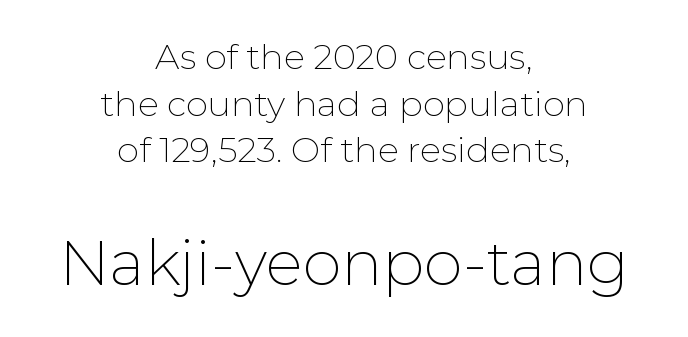
The image shows 62 px thin sans-serif type, upright; set centered, normal line spacing (1.33x), normal letter spacing, not underlined; the second (bottom) block is 1.77x larger; low stroke contrast and a medium x-height.
